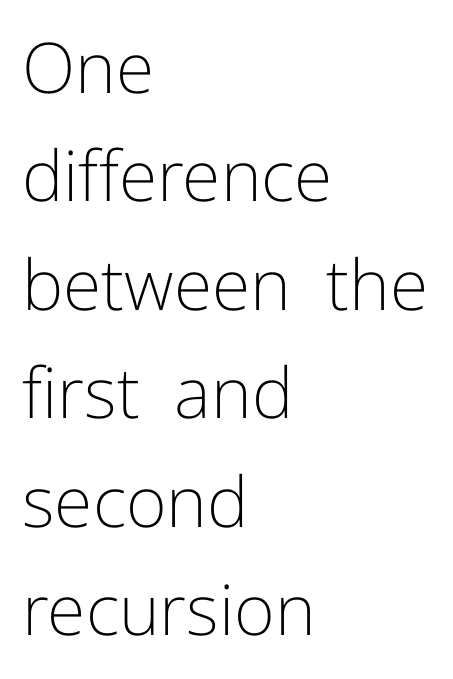
{"serif": "no", "italic": "no", "bold": "no", "weight": "light", "width": "normal", "stroke_contrast": "low", "x_height": "medium", "monospaced": "no", "underline": "no", "align": "left", "line_spacing": "normal", "line_spacing_ratio": 1.55, "letter_spacing": "normal", "letter_spacing_em": 0.0, "glyph_px": 70}
